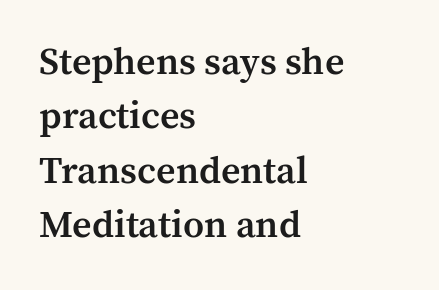
A serif font was chosen for this passage. Moderately thickened strokes mark this as semibold type. Think of a printed novel: that variable character pitch is what you see here. Students, note that the glyphs here touch the page at normal intervals. Regular leading.
